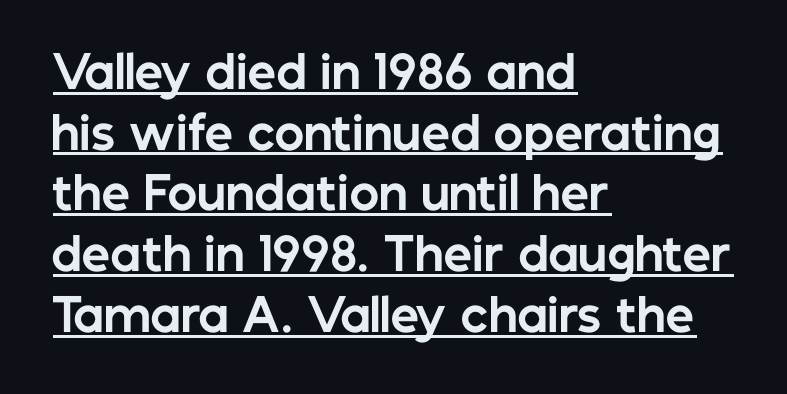
The image shows 45 px bold sans-serif type, upright; set left-aligned, normal line spacing (1.35x), normal letter spacing, underlined; low stroke contrast and a medium x-height.
